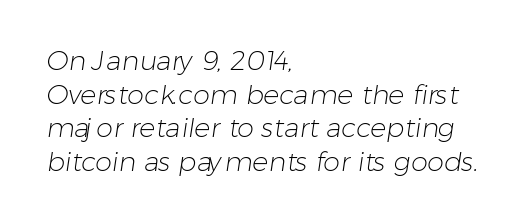
Q: Is the text bold? A: No.
Q: Is the text underlined? A: No.
Q: How is the paragraph aligned? A: Left-aligned.
Q: Is the spacing between letters normal or unusually wide? A: Normal.
Q: Is the spacing between lines tight, normal or loose? A: Normal.
